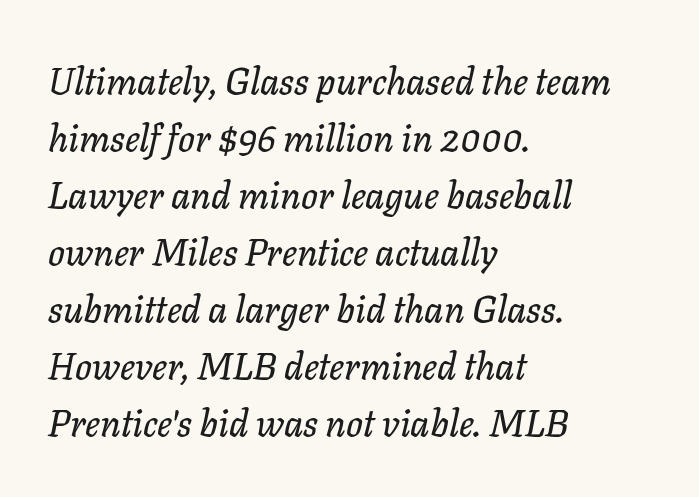
Q: Is the text italic (slanted)? A: Yes, it leans right by about 11 degrees.
Q: Is the text underlined? A: No.
Q: How is the paragraph aligned? A: Left-aligned.
Q: Is the spacing between letters normal or unusually wide? A: Normal.
Q: Is the spacing between lines tight, normal or loose? A: Normal.
Q: Width (condensed, normal, or wide)? A: Normal.
Q: Stroke contrast? A: Low.
Q: x-height? A: Medium.
Q: Monospaced? A: No.
